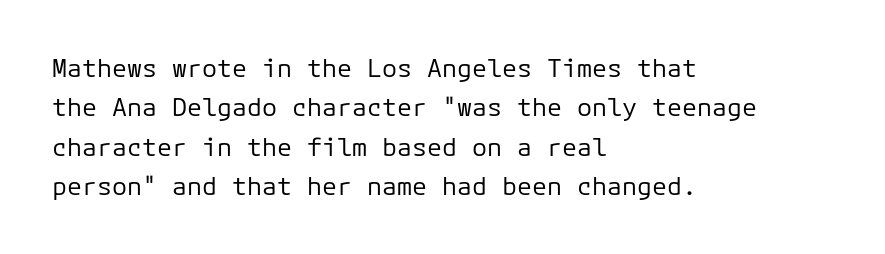
Q: Is the text bold? A: No.
Q: Is the text italic (slanted)? A: No, it is upright.
Q: Is the text underlined? A: No.
Q: How is the paragraph aligned? A: Left-aligned.
Q: Is the spacing between letters normal or unusually wide? A: Normal.
Q: Is the spacing between lines tight, normal or loose? A: Normal.
